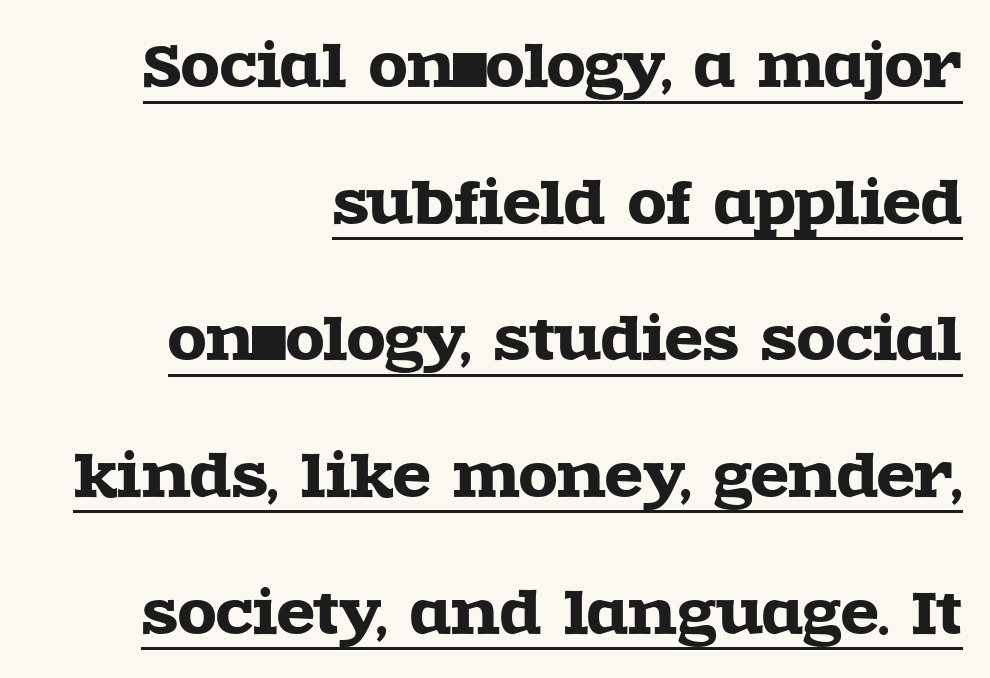
The image shows 56 px wide serif type, upright; set right-aligned, loose line spacing (2.44x), normal letter spacing, underlined; a large x-height.
